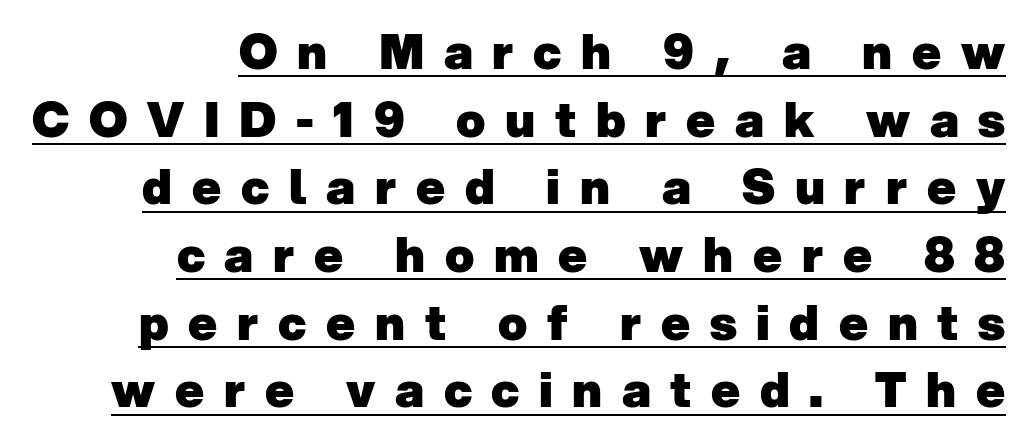
Alignment: flush right. Varying glyph widths throughout — classic text-font behaviour. Observe the absence of serifs on each vertical stroke in this sample. Pretty heavy lettering here — definitely bold.
